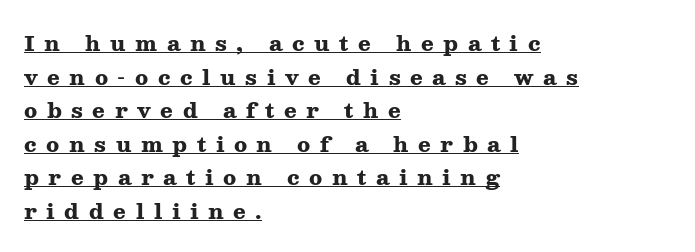
Check the space under the baseline: a stroke is drawn there. Each word looks stretched out because of the extra space between its letters. Stroke thickness is high; the sample reads as a true bold. It's the straight-up-and-down kind of type. In terms of leading, this rendering sits right in the middle.
